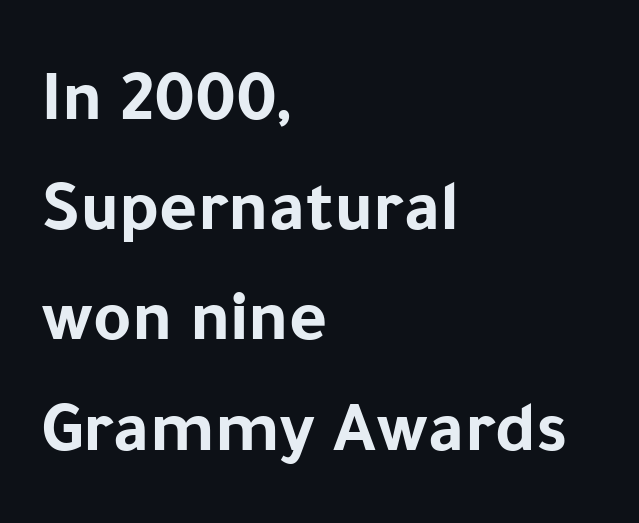
The image shows 73 px bold sans-serif type, upright; set left-aligned, normal line spacing (1.51x), normal letter spacing, not underlined; low stroke contrast and a medium x-height.
